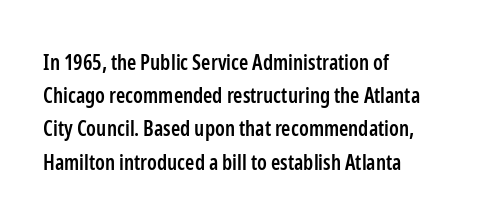
{"italic": "no", "bold": "semi", "underline": "no", "align": "left", "line_spacing": "normal", "line_spacing_ratio": 1.58, "letter_spacing": "normal", "letter_spacing_em": 0.0, "glyph_px": 21}
